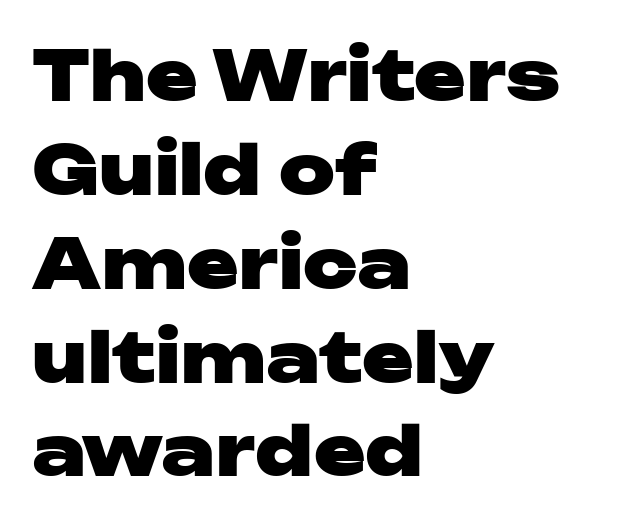
The image shows 69 px heavy, wide sans-serif type, upright; set left-aligned, normal line spacing (1.36x), normal letter spacing, not underlined; low stroke contrast and a medium x-height.
